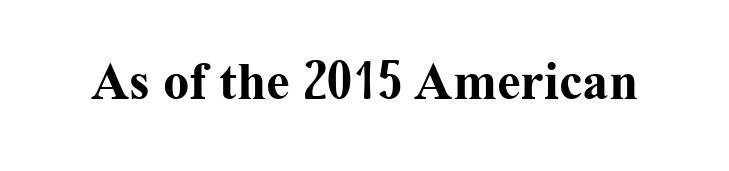
Q: Is the text bold? A: Yes.
Q: Is the text italic (slanted)? A: No, it is upright.
Q: Is the typeface a serif or a sans-serif typeface? A: Serif.
Q: Is the text underlined? A: No.
Q: Is the spacing between letters normal or unusually wide? A: Normal.
Q: Width (condensed, normal, or wide)? A: Normal.
Q: Stroke contrast? A: Medium.
Q: x-height? A: Medium.
Q: Monospaced? A: No.
